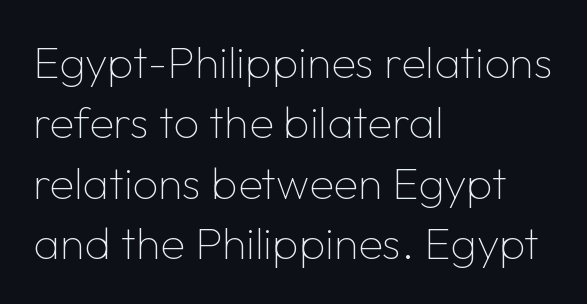
The rendering anchors every line to the left-hand side. Descenders hang freely into open space. Does the type have serifs? No, each stem ends abruptly. If you drew a line through each stem, it would be perfectly vertical. A typesetter would call this proportional, since set widths differ per character.
